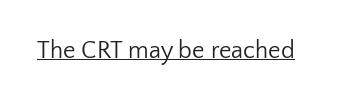
The image shows 24 px text type, upright; set normal letter spacing, underlined.
